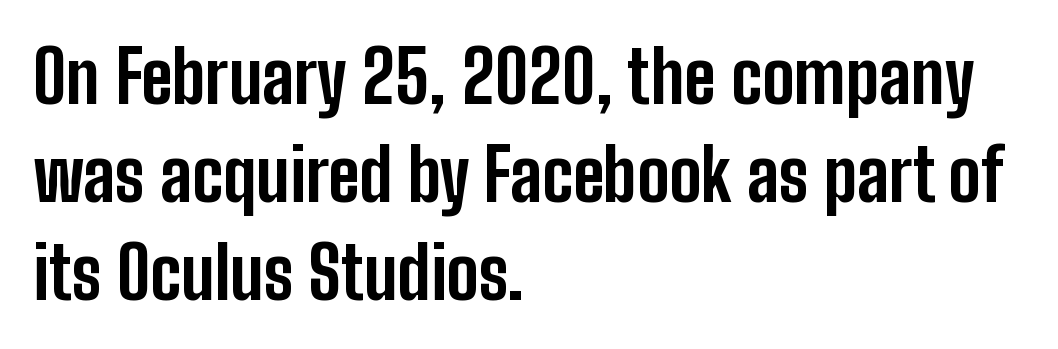
Q: Is the text bold? A: Yes.
Q: Is the text italic (slanted)? A: No, it is upright.
Q: Is the typeface a serif or a sans-serif typeface? A: Sans-serif.
Q: Is the text underlined? A: No.
Q: How is the paragraph aligned? A: Left-aligned.
Q: Is the spacing between letters normal or unusually wide? A: Normal.
Q: Is the spacing between lines tight, normal or loose? A: Normal.
Q: Width (condensed, normal, or wide)? A: Condensed.
Q: Stroke contrast? A: Low.
Q: x-height? A: Medium.
Q: Monospaced? A: No.
